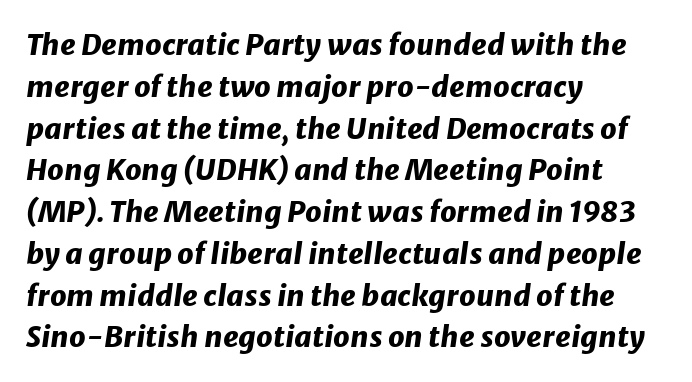
{"italic": "yes", "lean": "right", "slant_degrees": 8, "bold": "yes", "weight": "heavy", "width": "normal", "stroke_contrast": "low", "x_height": "medium", "monospaced": "no", "underline": "no", "align": "left", "line_spacing": "normal", "line_spacing_ratio": 1.44, "letter_spacing": "normal", "letter_spacing_em": 0.0, "glyph_px": 29}
